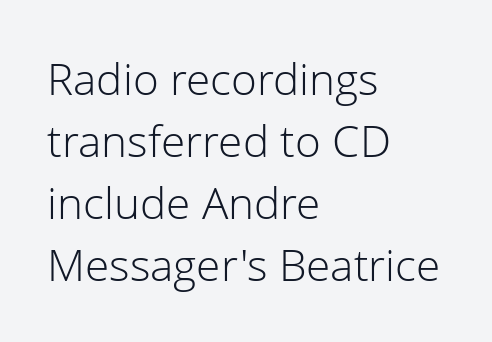
{"serif": "no", "italic": "no", "bold": "no", "weight": "light", "width": "normal", "stroke_contrast": "low", "x_height": "medium", "monospaced": "no", "underline": "no", "align": "left", "line_spacing": "normal", "line_spacing_ratio": 1.41, "letter_spacing": "normal", "letter_spacing_em": 0.0, "glyph_px": 44}
